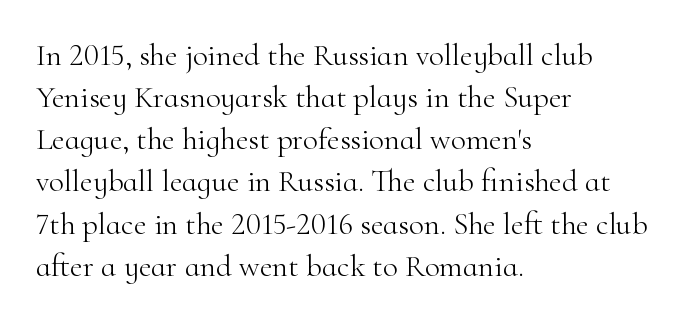
The image shows 31 px light serif type, upright; set left-aligned, normal line spacing (1.36x), normal letter spacing, not underlined; high stroke contrast and a small x-height.
